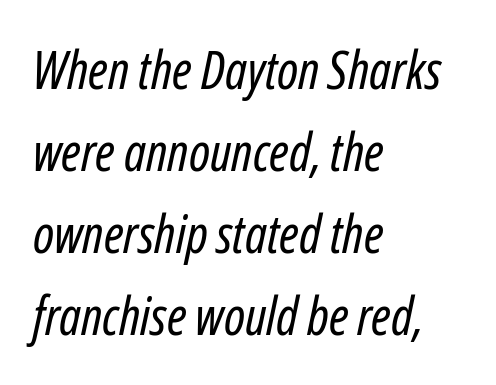
The image shows 52 px regular-weight, condensed type, italic (leaning right); set left-aligned, normal line spacing (1.58x), normal letter spacing, not underlined; low stroke contrast and a medium x-height.
